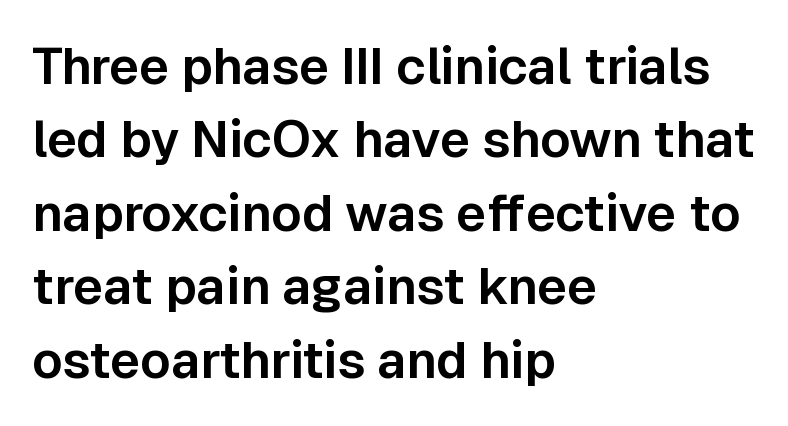
Q: Is the text italic (slanted)? A: No, it is upright.
Q: Is the typeface a serif or a sans-serif typeface? A: Sans-serif.
Q: Is the text underlined? A: No.
Q: How is the paragraph aligned? A: Left-aligned.
Q: Is the spacing between letters normal or unusually wide? A: Normal.
Q: Is the spacing between lines tight, normal or loose? A: Normal.
Q: Width (condensed, normal, or wide)? A: Normal.
Q: Stroke contrast? A: Low.
Q: x-height? A: Medium.
Q: Monospaced? A: No.
